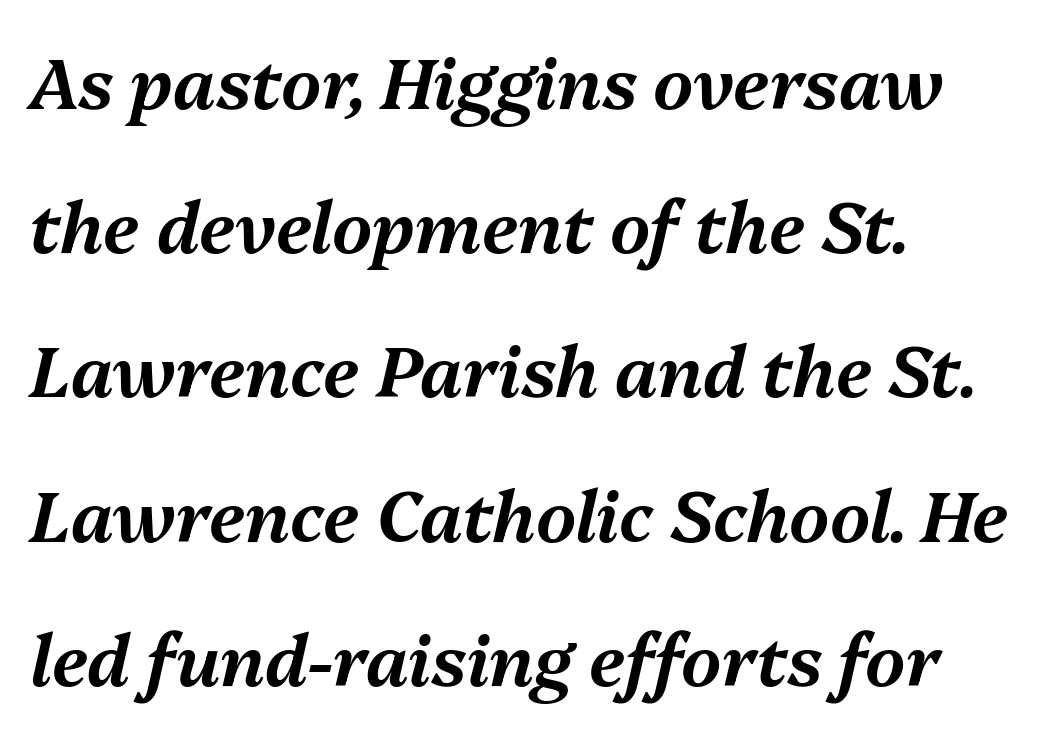
{"italic": "yes", "lean": "right", "slant_degrees": 13, "width": "normal", "stroke_contrast": "medium", "x_height": "medium", "monospaced": "no", "underline": "no", "align": "left", "line_spacing": "loose", "line_spacing_ratio": 2.06, "letter_spacing": "normal", "letter_spacing_em": 0.0, "glyph_px": 70}
